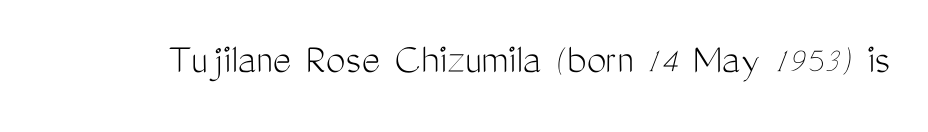
Q: Is the text bold? A: No.
Q: Is the text italic (slanted)? A: No, it is upright.
Q: Is the typeface a serif or a sans-serif typeface? A: Sans-serif.
Q: Is the text underlined? A: No.
Q: Is the spacing between letters normal or unusually wide? A: Normal.
Q: Width (condensed, normal, or wide)? A: Condensed.
Q: Stroke contrast? A: Medium.
Q: x-height? A: Medium.
Q: Monospaced? A: No.
